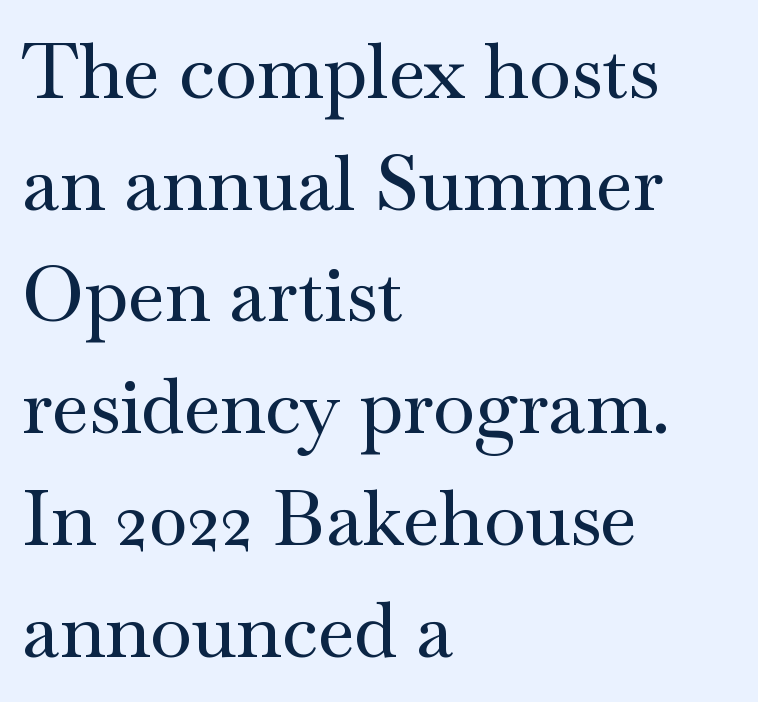
The image shows 76 px wide serif type, upright; set left-aligned, normal line spacing (1.47x), normal letter spacing, not underlined; medium stroke contrast and a small x-height.
